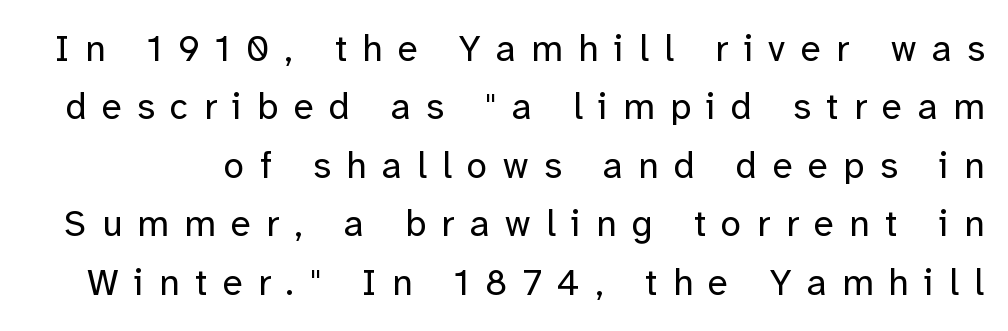
{"serif": "no", "italic": "no", "bold": "no", "weight": "regular", "width": "normal", "stroke_contrast": "low", "x_height": "medium", "monospaced": "no", "underline": "no", "line_spacing": "normal", "line_spacing_ratio": 1.58, "letter_spacing": "wide", "letter_spacing_em": 0.42, "glyph_px": 37}
